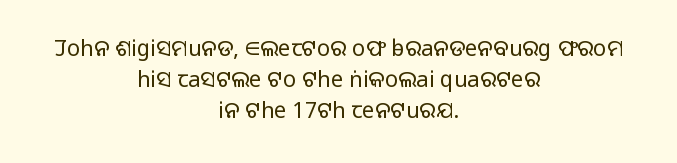
The cut favours lightness, reaching ordinary text weight at its darkest. The rag falls on both sides of this text block equally. The gaps between neighbouring characters are ordinary and unremarkable. This sample keeps an unexceptional amount of space between lines. The lettering stays uniformly vertical, giving the passage a roman look.
